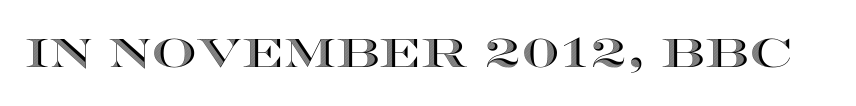
The image shows 40 px wide type, upright; set normal letter spacing, not underlined; a large x-height.
